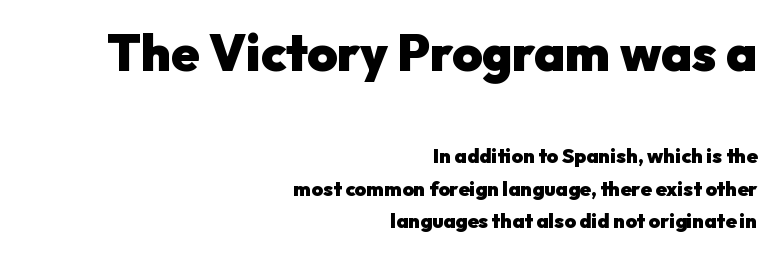
Tall strokes in this sample are plumb rather than angled. All the whitespace from short lines collects on the left. The passage shown has conventional tracking throughout. This block has exactly the height ordinary leading produces. Descender tails drop into unmarked territory.
